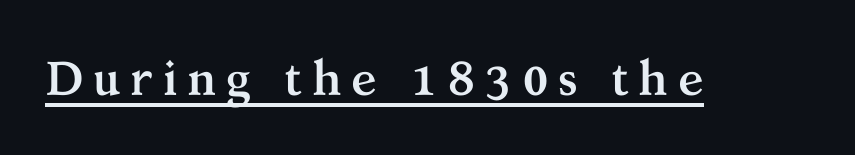
Q: Is the text bold? A: Yes.
Q: Is the text italic (slanted)? A: No, it is upright.
Q: Is the typeface a serif or a sans-serif typeface? A: Serif.
Q: Is the text underlined? A: Yes.
Q: Width (condensed, normal, or wide)? A: Normal.
Q: Stroke contrast? A: Medium.
Q: x-height? A: Medium.
Q: Monospaced? A: No.
